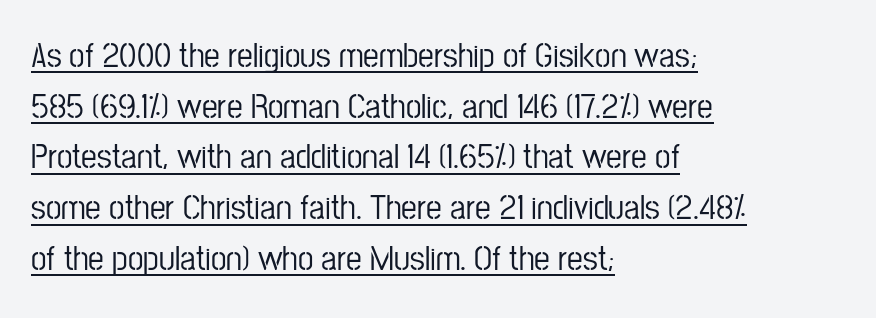
{"serif": "no", "italic": "no", "width": "condensed", "stroke_contrast": "low", "x_height": "medium", "monospaced": "no", "underline": "yes", "align": "left", "line_spacing": "normal", "line_spacing_ratio": 1.45, "letter_spacing": "normal", "letter_spacing_em": 0.0, "glyph_px": 35}
